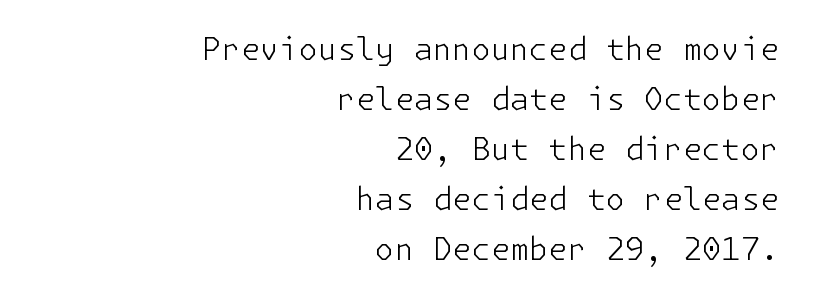
{"serif": "no", "italic": "no", "bold": "no", "weight": "light", "width": "normal", "stroke_contrast": "low", "x_height": "medium", "underline": "no", "align": "right", "line_spacing": "normal", "line_spacing_ratio": 1.61, "letter_spacing": "normal", "letter_spacing_em": 0.0, "glyph_px": 31}
